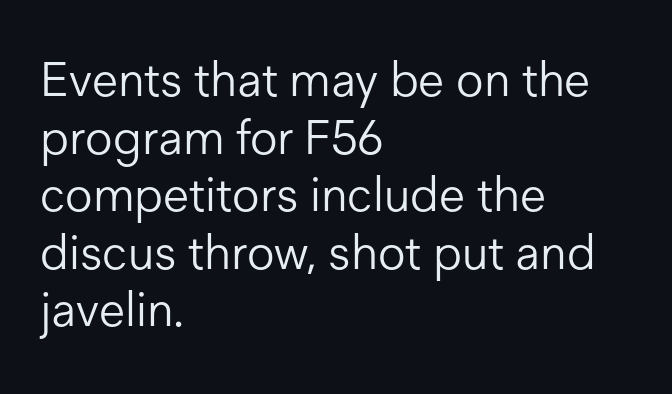
The image shows 48 px light sans-serif type, upright; set left-aligned, line spacing 1.2x, normal letter spacing, not underlined; low stroke contrast and a medium x-height.
